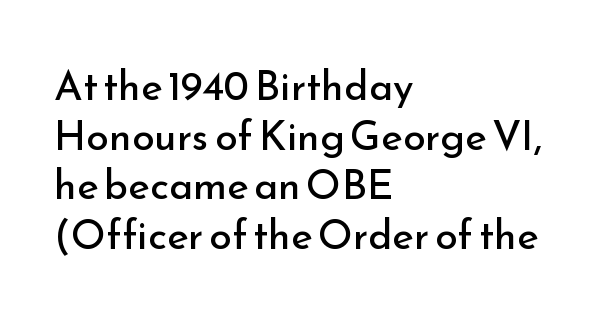
Q: Is the text bold? A: No.
Q: Is the text italic (slanted)? A: No, it is upright.
Q: Is the typeface a serif or a sans-serif typeface? A: Sans-serif.
Q: Is the text underlined? A: No.
Q: How is the paragraph aligned? A: Left-aligned.
Q: Is the spacing between letters normal or unusually wide? A: Normal.
Q: Width (condensed, normal, or wide)? A: Normal.
Q: Stroke contrast? A: Low.
Q: x-height? A: Small.
Q: Monospaced? A: No.
